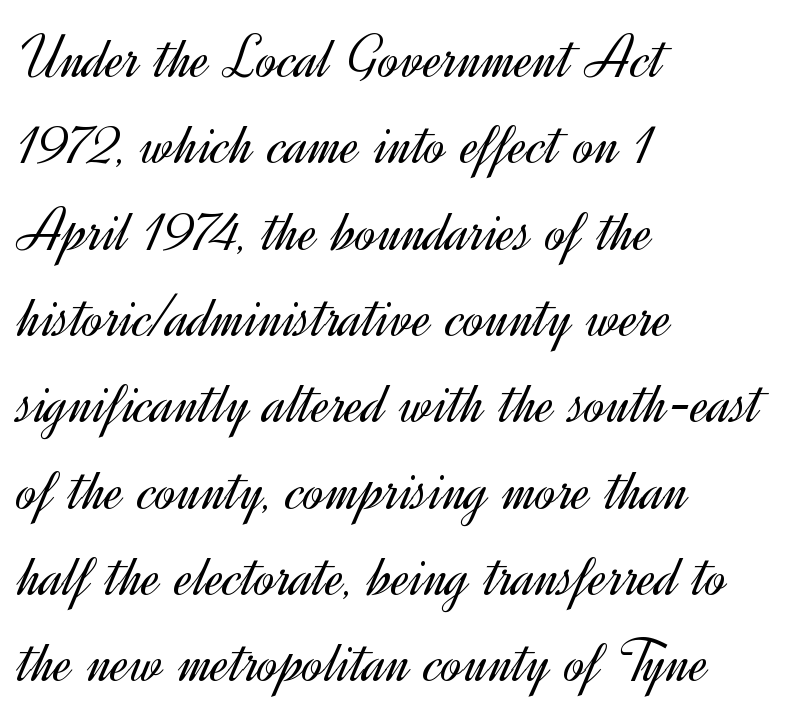
The image shows 63 px light sans-serif type; set left-aligned, normal line spacing (1.37x), normal letter spacing, not underlined; a small x-height.
